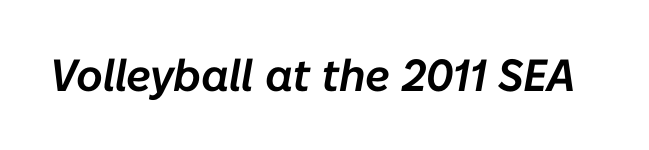
Q: Is the text italic (slanted)? A: Yes, it leans right by about 10 degrees.
Q: Is the text underlined? A: No.
Q: Is the spacing between letters normal or unusually wide? A: Normal.
Q: Width (condensed, normal, or wide)? A: Normal.
Q: Stroke contrast? A: Low.
Q: x-height? A: Medium.
Q: Monospaced? A: No.
